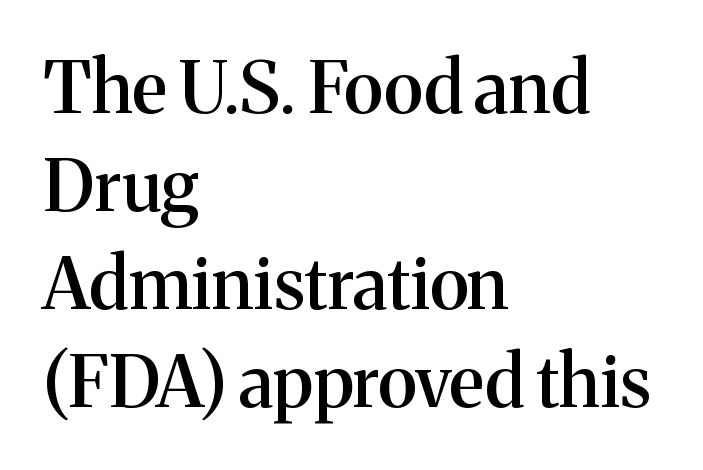
Q: Is the text bold? A: Semi-bold.
Q: Is the text italic (slanted)? A: No, it is upright.
Q: Is the typeface a serif or a sans-serif typeface? A: Serif.
Q: Is the text underlined? A: No.
Q: How is the paragraph aligned? A: Left-aligned.
Q: Is the spacing between letters normal or unusually wide? A: Normal.
Q: Is the spacing between lines tight, normal or loose? A: Normal.
Q: Width (condensed, normal, or wide)? A: Normal.
Q: Stroke contrast? A: Medium.
Q: x-height? A: Medium.
Q: Monospaced? A: No.
